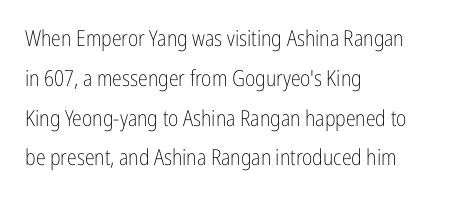
The image shows 22 px text type, upright; set left-aligned, line spacing 1.81x, normal letter spacing, not underlined.
